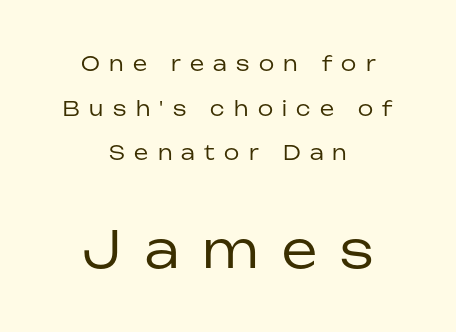
The image shows 50 px regular-weight sans-serif type, upright; set centered, loose line spacing (2.23x), unusually wide letter spacing (+0.47 em), not underlined; the second (bottom) block is 2.5x larger; low stroke contrast and a medium x-height.
